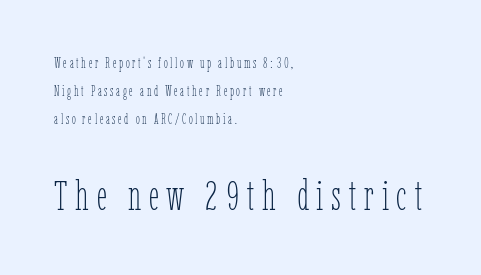
Q: Is the text bold? A: No.
Q: Is the text italic (slanted)? A: No, it is upright.
Q: Is the text underlined? A: No.
Q: How is the paragraph aligned? A: Left-aligned.
Q: Is the spacing between lines tight, normal or loose? A: Loose.
Q: Which block of text is set in a larger size, the first (top) or the second (bottom)? A: The second (bottom) one.
Q: Width (condensed, normal, or wide)? A: Condensed.
Q: Stroke contrast? A: Low.
Q: x-height? A: Medium.
Q: Monospaced? A: No.
